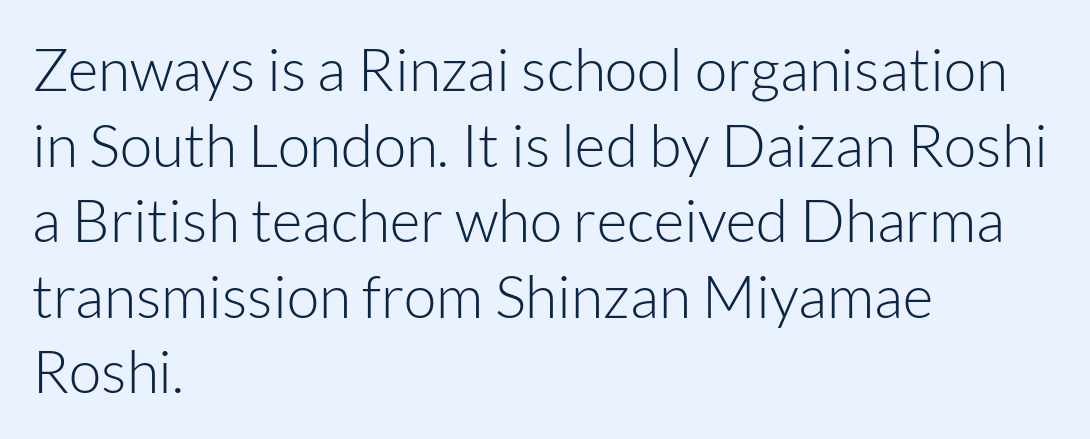
Q: Is the text bold? A: No.
Q: Is the text italic (slanted)? A: No, it is upright.
Q: Is the typeface a serif or a sans-serif typeface? A: Sans-serif.
Q: Is the text underlined? A: No.
Q: How is the paragraph aligned? A: Left-aligned.
Q: Is the spacing between letters normal or unusually wide? A: Normal.
Q: Is the spacing between lines tight, normal or loose? A: Normal.
Q: Width (condensed, normal, or wide)? A: Normal.
Q: Stroke contrast? A: Low.
Q: x-height? A: Medium.
Q: Monospaced? A: No.
